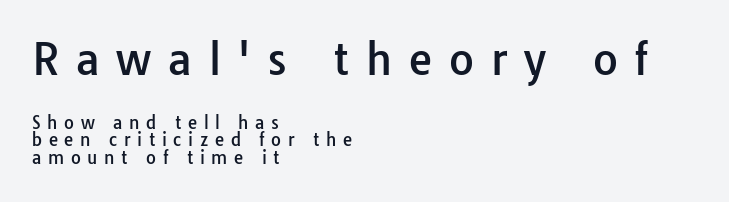
The image shows 43 px sans-serif type, upright; set left-aligned, tight line spacing (1.05x), unusually wide letter spacing (+0.39 em), not underlined; the first (top) block is 2.53x larger; low stroke contrast and a medium x-height.
